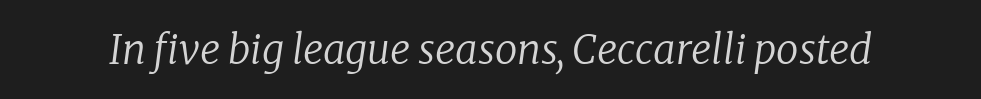
{"serif": "yes", "italic": "yes", "lean": "right", "slant_degrees": 8, "bold": "no", "weight": "regular", "width": "normal", "stroke_contrast": "low", "x_height": "medium", "monospaced": "no", "underline": "no", "letter_spacing": "normal", "letter_spacing_em": 0.0, "glyph_px": 40}
